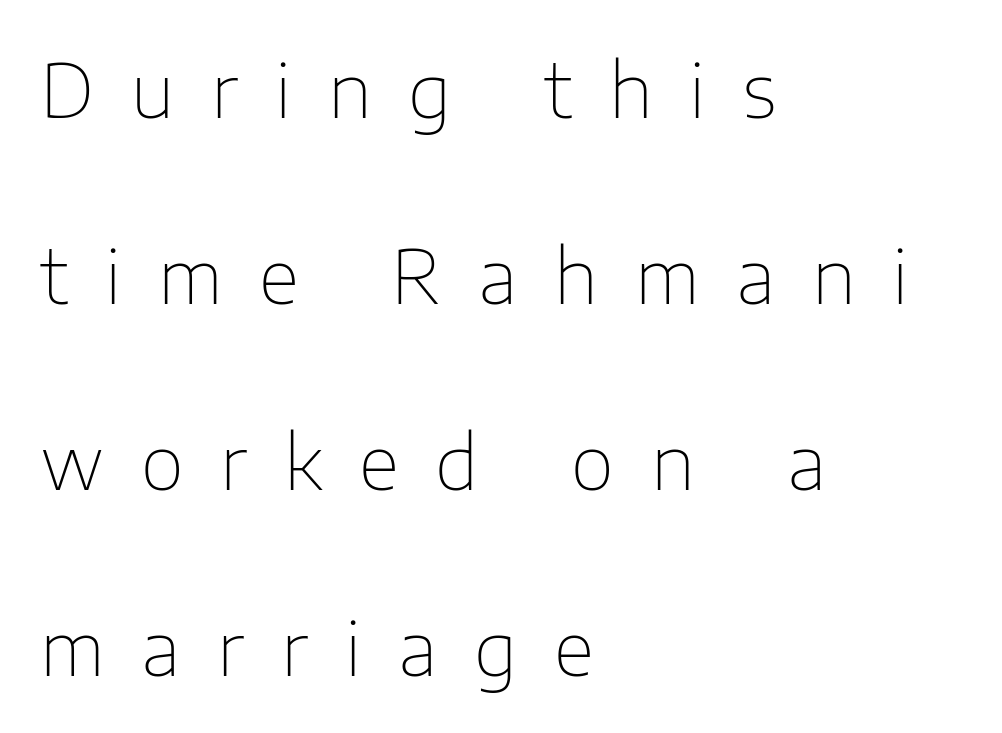
The image shows 75 px thin sans-serif type, upright; set left-aligned, loose line spacing (2.48x), unusually wide letter spacing (+0.49 em), not underlined; low stroke contrast and a medium x-height.
